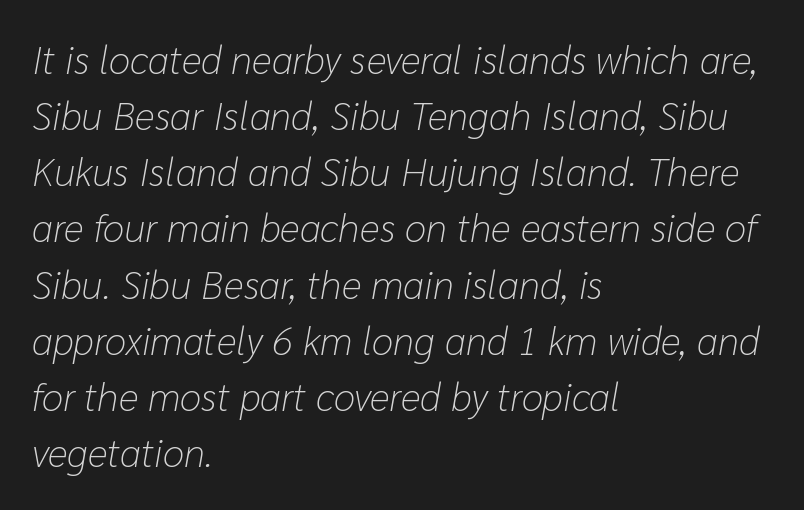
{"italic": "yes", "lean": "right", "slant_degrees": 10, "bold": "no", "weight": "light", "width": "normal", "stroke_contrast": "low", "x_height": "medium", "monospaced": "no", "underline": "no", "align": "left", "line_spacing": "normal", "line_spacing_ratio": 1.44, "letter_spacing": "normal", "letter_spacing_em": 0.0, "glyph_px": 39}
